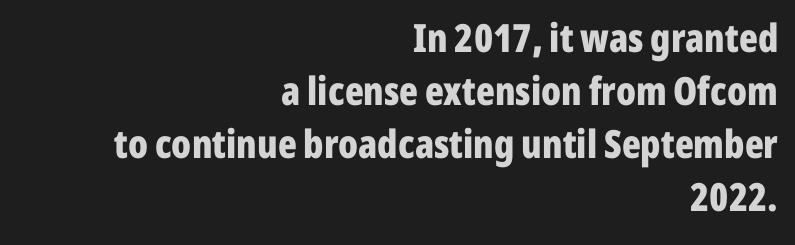
The image shows 39 px bold, condensed sans-serif type, upright; set right-aligned, normal line spacing (1.36x), normal letter spacing, not underlined; low stroke contrast and a medium x-height.
